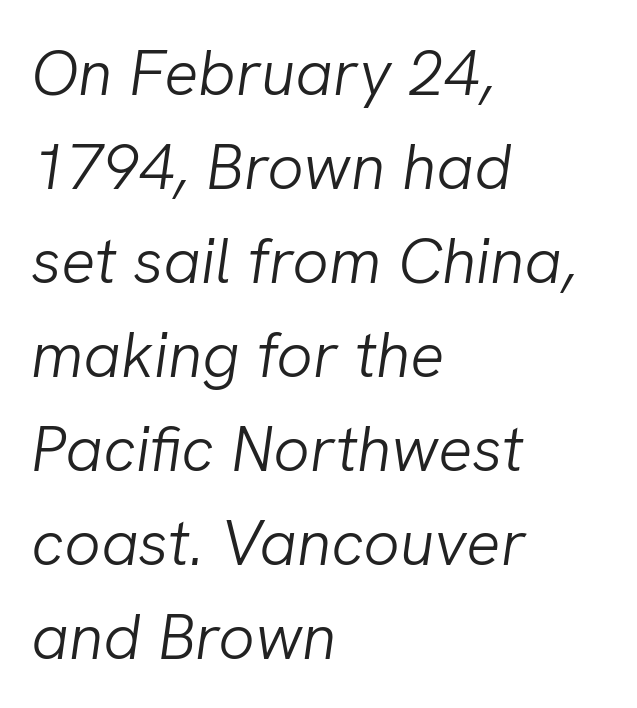
The image shows 64 px light type, italic (leaning right); set left-aligned, normal line spacing (1.47x), normal letter spacing, not underlined; low stroke contrast and a medium x-height.
